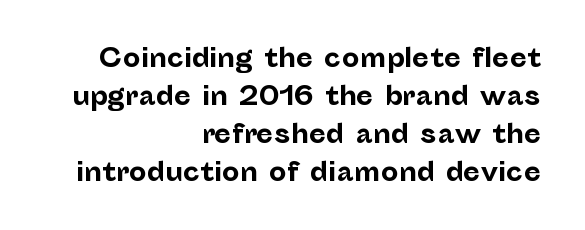
The image shows 25 px bold type, upright; set right-aligned, normal line spacing (1.52x), normal letter spacing, not underlined.
